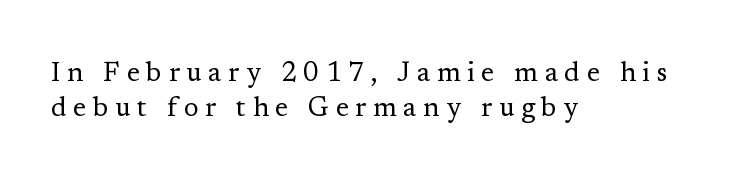
The rendering anchors every line to the left-hand side. Characters follow at a spacing far wider than the type designer built in. Underlining? Definitely not there. Stems here are at most as thick as an everyday book face. Posture: straight, roman, zero tilt.
